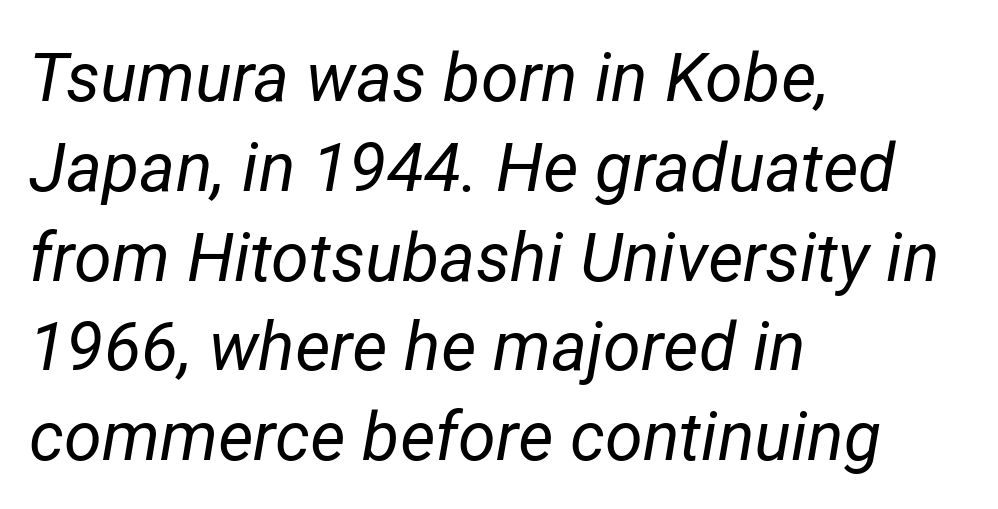
Q: Is the text bold? A: No.
Q: Is the text italic (slanted)? A: Yes, it leans right by about 12 degrees.
Q: Is the text underlined? A: No.
Q: How is the paragraph aligned? A: Left-aligned.
Q: Is the spacing between letters normal or unusually wide? A: Normal.
Q: Is the spacing between lines tight, normal or loose? A: Normal.
Q: Width (condensed, normal, or wide)? A: Normal.
Q: Stroke contrast? A: Low.
Q: x-height? A: Medium.
Q: Monospaced? A: No.
